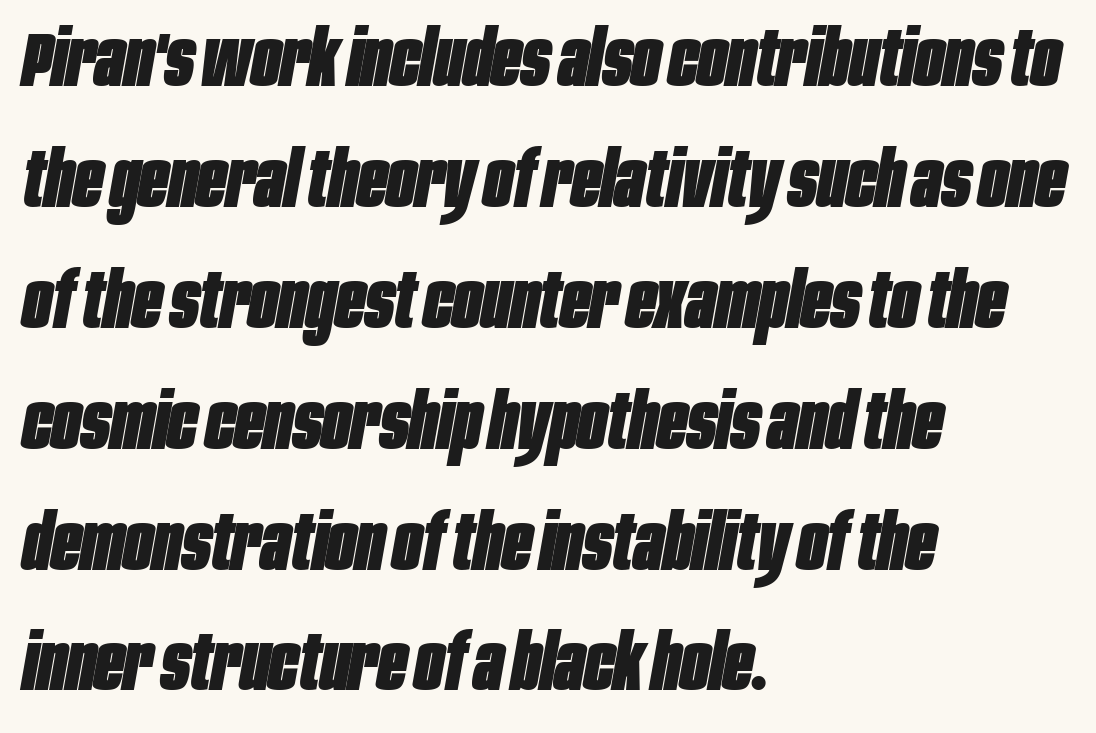
{"italic": "yes", "lean": "right", "slant_degrees": 10, "bold": "yes", "weight": "heavy", "width": "condensed", "stroke_contrast": "low", "x_height": "large", "monospaced": "no", "underline": "no", "align": "left", "line_spacing": "normal", "line_spacing_ratio": 1.55, "letter_spacing": "normal", "letter_spacing_em": 0.0, "glyph_px": 78}
